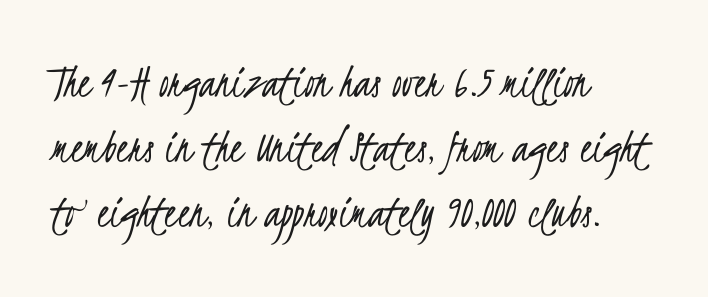
Stems and bowls with no extra thickness — not bold. Beneath every word, the page is bare. The passage shown stacks its lines at a standard gap. Reading down the block, your eye returns to a fixed left position each line. The rendering uses natural spacing where letterforms have individual widths. Unlike a traditional serif, this face leaves its strokes unadorned.
